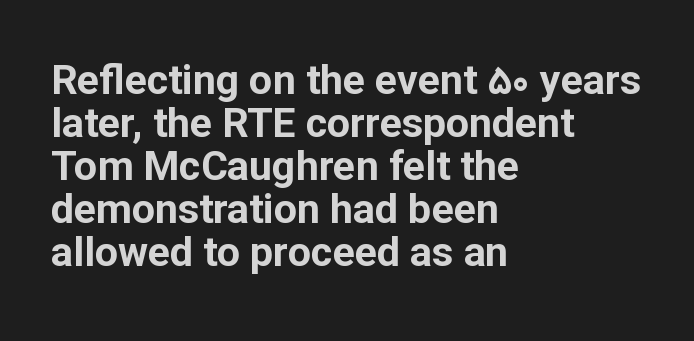
Characters follow at the spacing the type designer built in. The typesetter chose a ragged-right arrangement here. Baseline-to-baseline distance is barely more than the letter height. Varying glyph widths throughout — classic text-font behaviour. You can tell it's not italic because the verticals are truly vertical.
